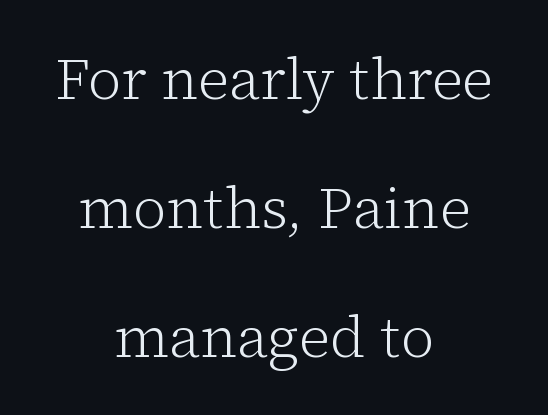
The image shows 58 px light serif type, upright; set centered, loose line spacing (2.22x), normal letter spacing, not underlined; low stroke contrast and a medium x-height.
